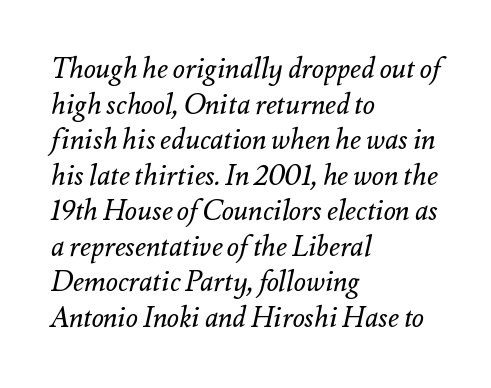
Rows of type keep a routine distance in the vertical direction. Weight: not bold — regular or lighter. Is this a fixed-width face? No — the glyphs have proportional, varying widths. What stands out about the letter spacing? Nothing — it is the standard amount.
